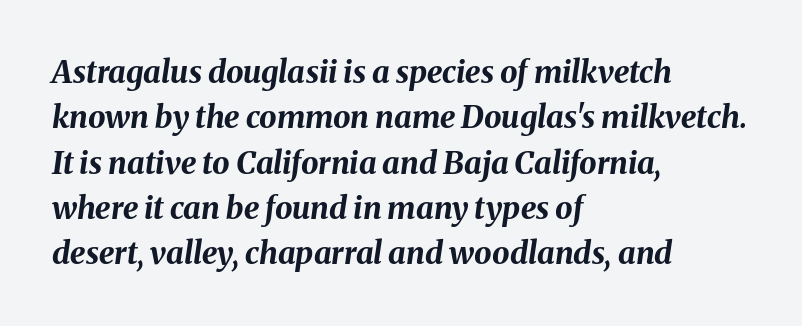
{"italic": "yes", "lean": "right", "slant_degrees": 8, "bold": "yes", "weight": "bold", "width": "normal", "stroke_contrast": "medium", "x_height": "medium", "monospaced": "no", "underline": "no", "align": "left", "line_spacing": "normal", "line_spacing_ratio": 1.46, "letter_spacing": "normal", "letter_spacing_em": 0.0, "glyph_px": 31}
